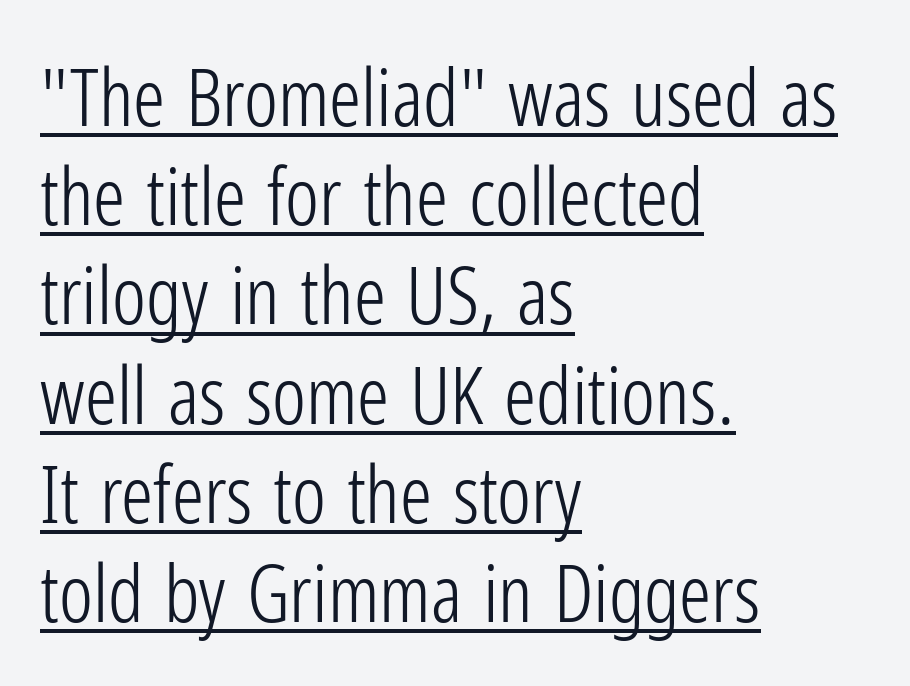
{"serif": "no", "italic": "no", "bold": "no", "weight": "light", "width": "condensed", "stroke_contrast": "low", "x_height": "medium", "monospaced": "no", "underline": "yes", "align": "left", "line_spacing_ratio": 1.24, "letter_spacing": "normal", "letter_spacing_em": 0.0, "glyph_px": 80}
